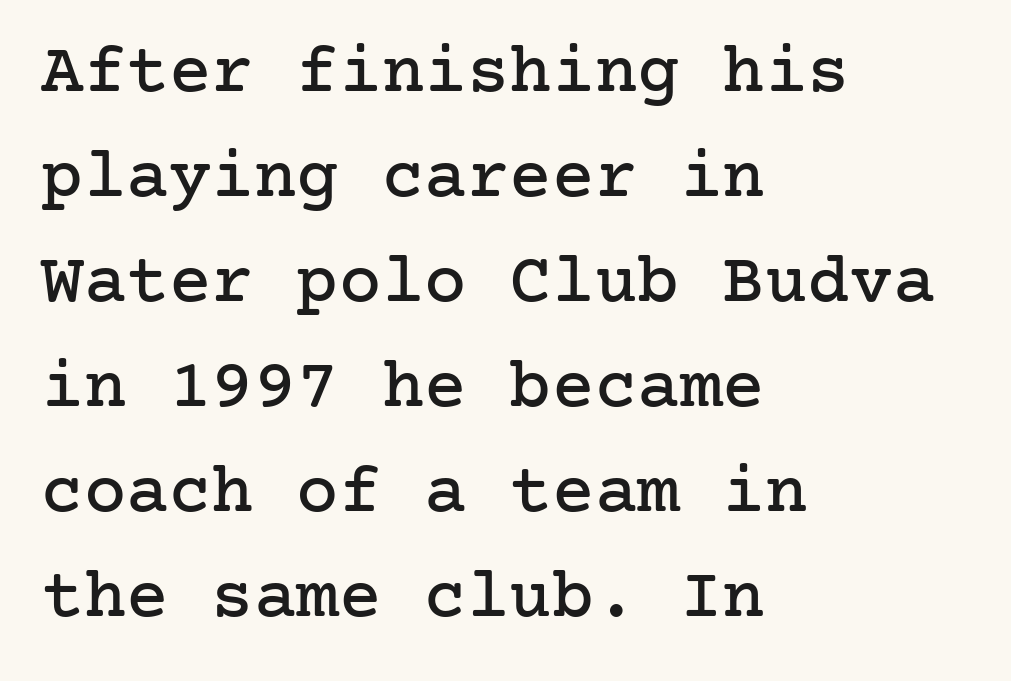
{"serif": "yes", "italic": "no", "width": "normal", "stroke_contrast": "low", "x_height": "medium", "underline": "no", "align": "left", "line_spacing": "normal", "line_spacing_ratio": 1.48, "letter_spacing": "normal", "letter_spacing_em": 0.0, "glyph_px": 71}
